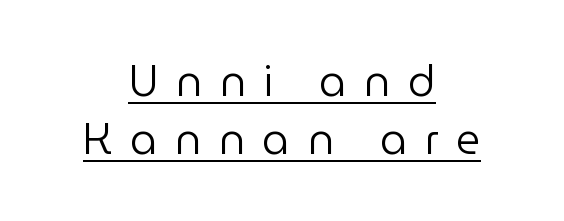
The image shows 43 px regular-weight sans-serif type, upright; set centered, normal line spacing (1.36x), unusually wide letter spacing (+0.4 em), underlined; low stroke contrast and a medium x-height.
